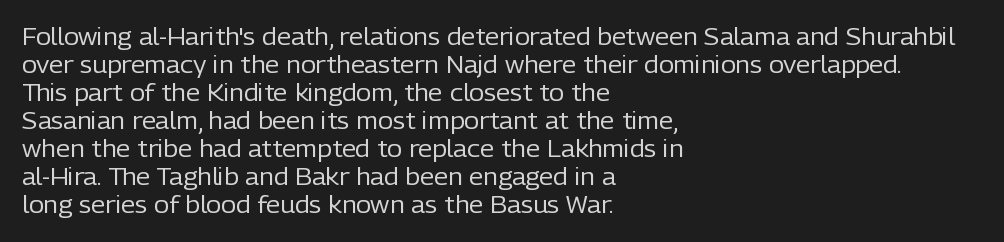
The image shows 23 px text type, upright; set left-aligned, line spacing 1.22x, normal letter spacing, not underlined.
